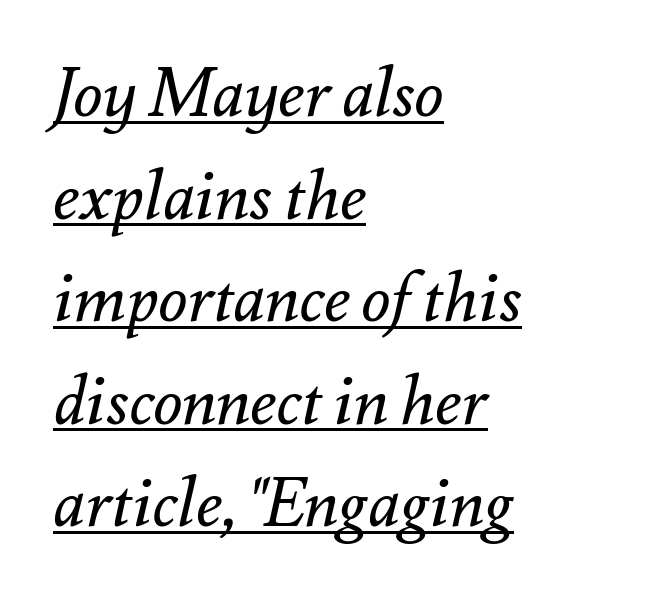
{"italic": "yes", "lean": "right", "slant_degrees": 12, "bold": "no", "weight": "regular", "width": "normal", "stroke_contrast": "medium", "x_height": "small", "monospaced": "no", "underline": "yes", "align": "left", "line_spacing": "normal", "line_spacing_ratio": 1.53, "letter_spacing": "normal", "letter_spacing_em": 0.0, "glyph_px": 67}
